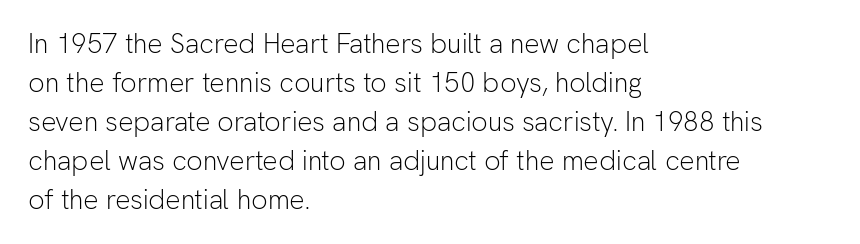
{"italic": "no", "bold": "no", "underline": "no", "align": "left", "line_spacing": "normal", "line_spacing_ratio": 1.44, "letter_spacing": "normal", "letter_spacing_em": 0.0, "glyph_px": 27}
